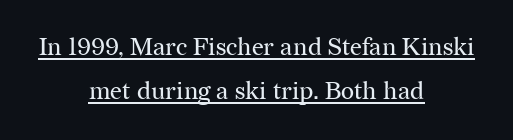
The image shows 25 px text type, upright; set centered, line spacing 1.78x, normal letter spacing, underlined.
